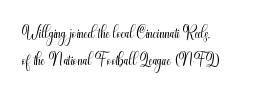
{"bold": "no", "underline": "no", "align": "left", "line_spacing": "tight", "line_spacing_ratio": 1.11, "letter_spacing": "normal", "letter_spacing_em": 0.0, "glyph_px": 24}
